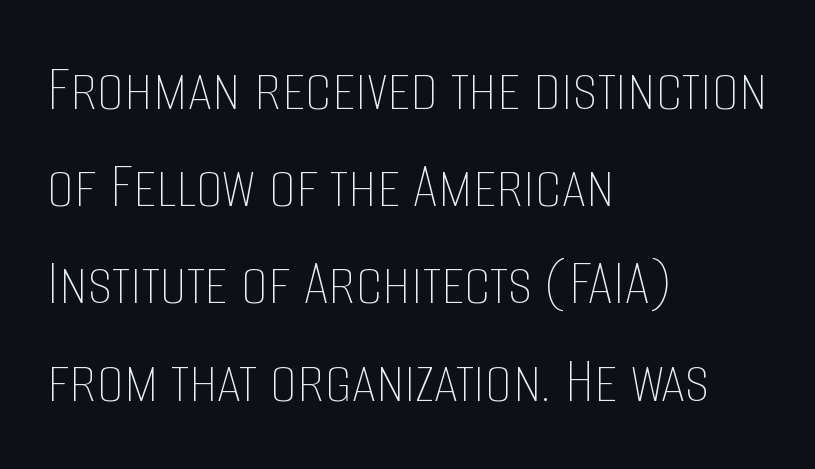
{"italic": "no", "bold": "no", "weight": "thin", "width": "condensed", "stroke_contrast": "low", "x_height": "large", "monospaced": "no", "underline": "no", "align": "left", "line_spacing": "normal", "line_spacing_ratio": 1.43, "letter_spacing": "normal", "letter_spacing_em": 0.0, "glyph_px": 68}
